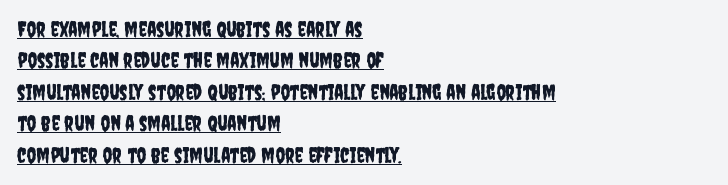
{"italic": "no", "underline": "yes", "align": "left", "line_spacing": "normal", "line_spacing_ratio": 1.5, "letter_spacing": "normal", "letter_spacing_em": 0.0, "glyph_px": 21}
